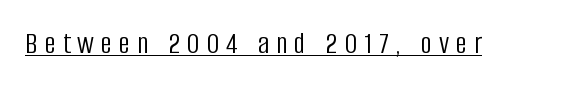
The lettering stays uniformly vertical, giving the passage a roman look. Looks like regular typesetting: each glyph gets only the width it needs. Between one letter and the next there's a generous, obvious gap. This sample uses a sans-serif face.
